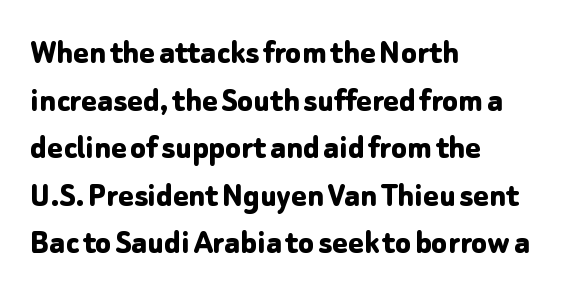
Q: Is the text bold? A: Yes.
Q: Is the text italic (slanted)? A: No, it is upright.
Q: Is the typeface a serif or a sans-serif typeface? A: Sans-serif.
Q: Is the text underlined? A: No.
Q: How is the paragraph aligned? A: Left-aligned.
Q: Is the spacing between letters normal or unusually wide? A: Normal.
Q: Is the spacing between lines tight, normal or loose? A: Normal.
Q: Width (condensed, normal, or wide)? A: Normal.
Q: Stroke contrast? A: Low.
Q: x-height? A: Medium.
Q: Monospaced? A: No.
